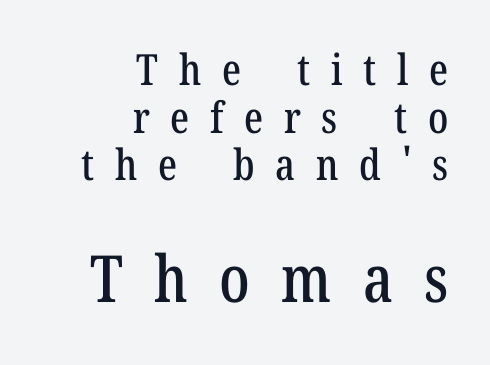
Q: Is the text italic (slanted)? A: No, it is upright.
Q: Is the typeface a serif or a sans-serif typeface? A: Serif.
Q: Is the text underlined? A: No.
Q: How is the paragraph aligned? A: Right-aligned.
Q: Is the spacing between letters normal or unusually wide? A: Unusually wide.
Q: Is the spacing between lines tight, normal or loose? A: Tight.
Q: Which block of text is set in a larger size, the first (top) or the second (bottom)? A: The second (bottom) one.
Q: Width (condensed, normal, or wide)? A: Condensed.
Q: Stroke contrast? A: Low.
Q: x-height? A: Medium.
Q: Monospaced? A: No.
